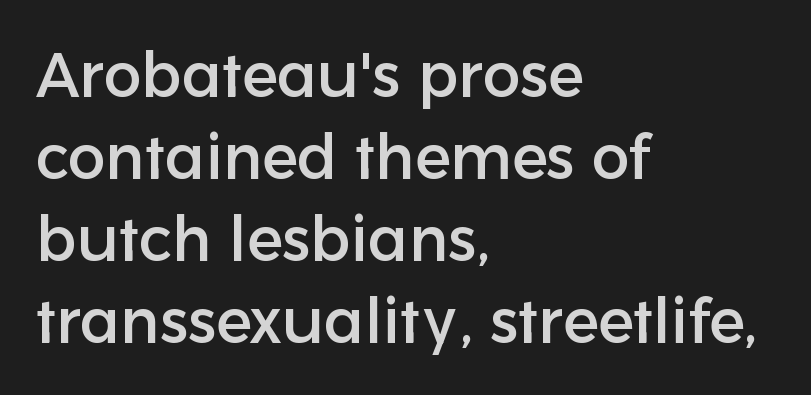
The image shows 63 px sans-serif type, upright; set left-aligned, normal line spacing (1.3x), normal letter spacing, not underlined; low stroke contrast and a medium x-height.
